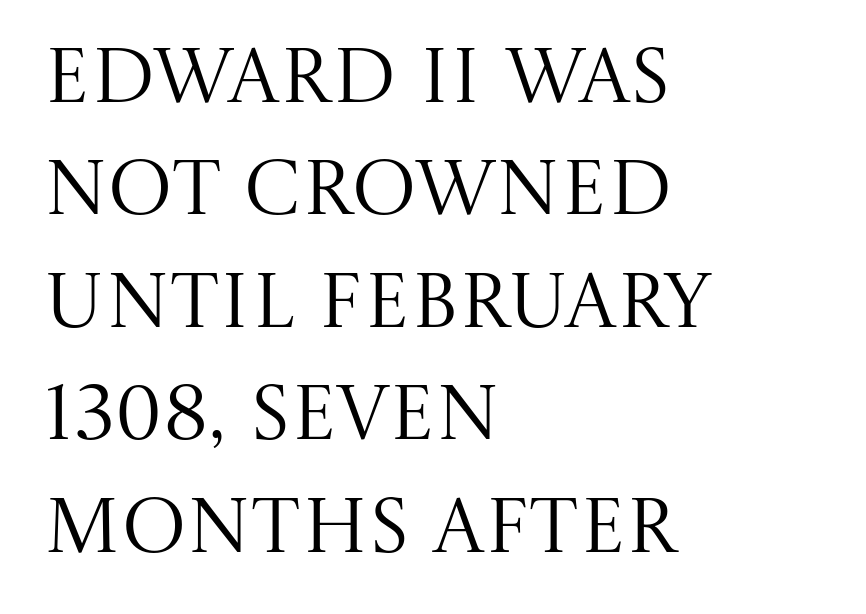
{"serif": "yes", "italic": "no", "bold": "no", "weight": "regular", "width": "normal", "stroke_contrast": "medium", "x_height": "large", "monospaced": "no", "underline": "no", "align": "left", "line_spacing": "normal", "line_spacing_ratio": 1.46, "letter_spacing": "normal", "letter_spacing_em": 0.0, "glyph_px": 77}
